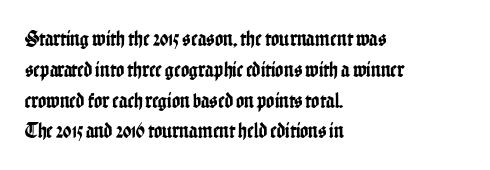
Q: Is the text italic (slanted)? A: No, it is upright.
Q: Is the text underlined? A: No.
Q: How is the paragraph aligned? A: Left-aligned.
Q: Is the spacing between letters normal or unusually wide? A: Normal.
Q: Is the spacing between lines tight, normal or loose? A: Normal.
